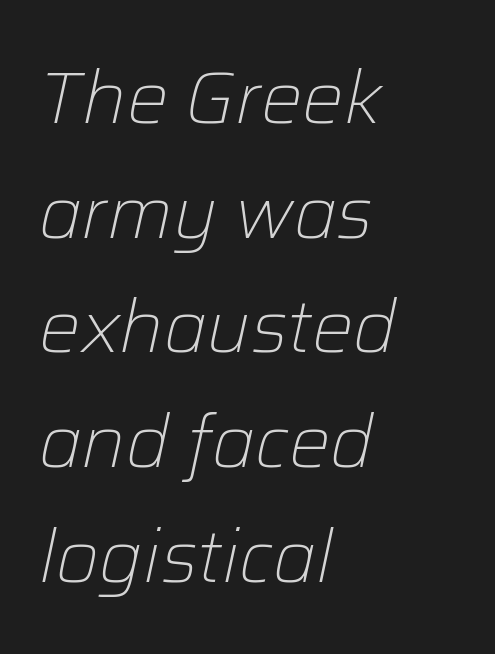
{"italic": "yes", "lean": "right", "slant_degrees": 12, "bold": "no", "weight": "light", "width": "normal", "stroke_contrast": "low", "x_height": "medium", "monospaced": "no", "underline": "no", "align": "left", "line_spacing": "normal", "line_spacing_ratio": 1.55, "letter_spacing": "normal", "letter_spacing_em": 0.0, "glyph_px": 74}
